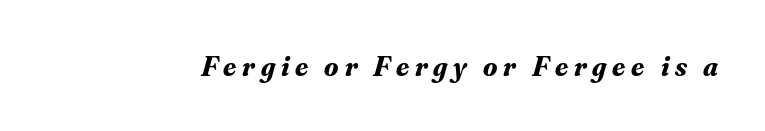
Italic? Definitely — the glyphs are oblique. Nobody drew a line under any word here. Glyph-to-glyph distance is far greater than everyday printed text. The face used here is seriffed, in the tradition of book romans. Here the designer chose a conventional face with non-uniform glyph widths. Stroke thickness is high; the sample reads as a true bold.
